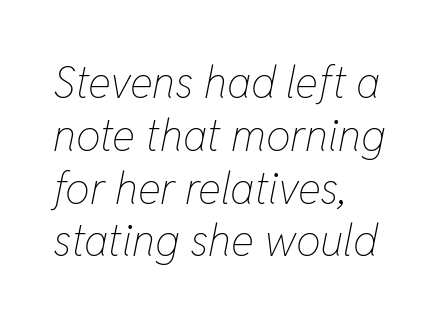
Q: Is the text bold? A: No.
Q: Is the text italic (slanted)? A: Yes, it leans right by about 11 degrees.
Q: Is the text underlined? A: No.
Q: How is the paragraph aligned? A: Left-aligned.
Q: Is the spacing between letters normal or unusually wide? A: Normal.
Q: Width (condensed, normal, or wide)? A: Condensed.
Q: Stroke contrast? A: Low.
Q: x-height? A: Medium.
Q: Monospaced? A: No.
